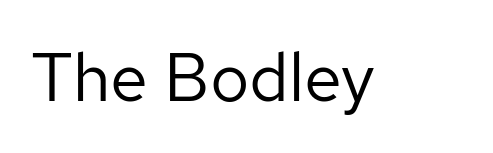
Q: Is the text bold? A: No.
Q: Is the text italic (slanted)? A: No, it is upright.
Q: Is the typeface a serif or a sans-serif typeface? A: Sans-serif.
Q: Is the text underlined? A: No.
Q: Is the spacing between letters normal or unusually wide? A: Normal.
Q: Width (condensed, normal, or wide)? A: Normal.
Q: Stroke contrast? A: Low.
Q: x-height? A: Medium.
Q: Monospaced? A: No.
